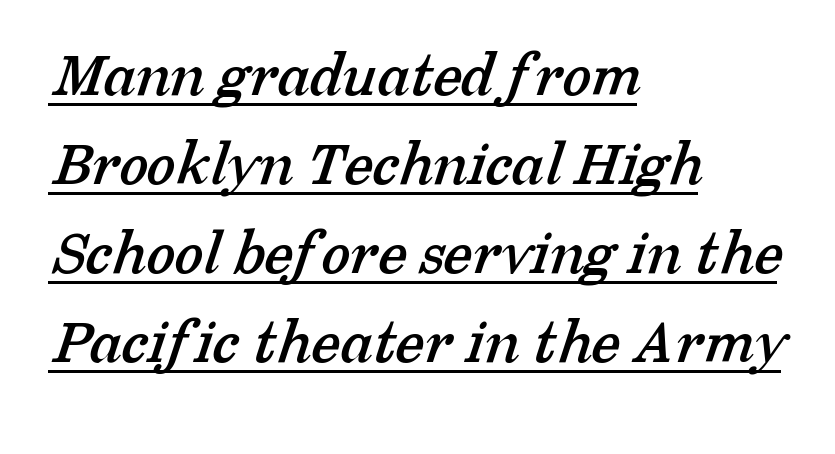
This sample uses plain, unmodified letter spacing. Line spacing here is normal. All the whitespace from short lines collects on the right. A typographer would call this underscored text. The face used here is seriffed, in the tradition of book romans.
